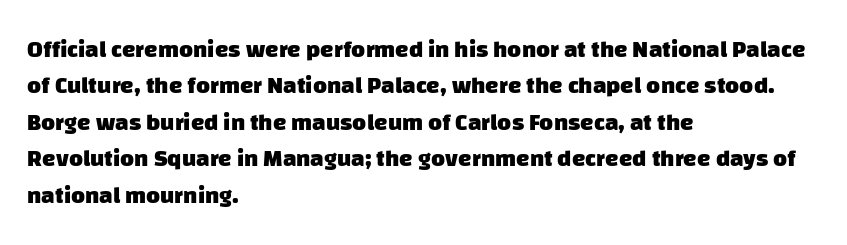
The image shows 24 px bold type; set left-aligned, normal line spacing (1.52x), normal letter spacing, not underlined.
